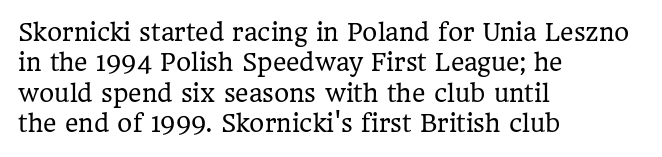
The image shows 23 px text type, upright; set left-aligned, normal line spacing (1.32x), normal letter spacing, not underlined.
